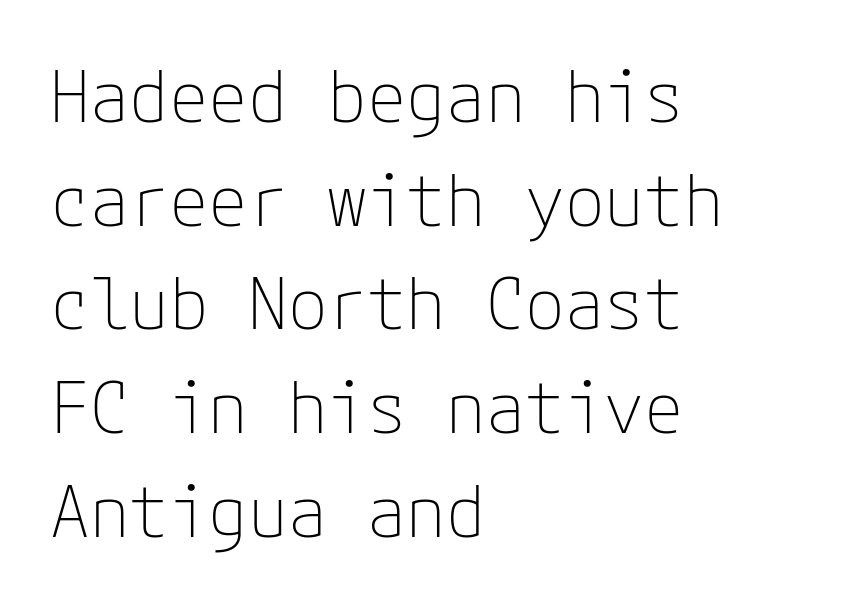
{"serif": "no", "italic": "no", "bold": "no", "weight": "thin", "width": "normal", "stroke_contrast": "low", "x_height": "medium", "underline": "no", "align": "left", "line_spacing": "normal", "line_spacing_ratio": 1.44, "letter_spacing": "normal", "letter_spacing_em": 0.0, "glyph_px": 72}
